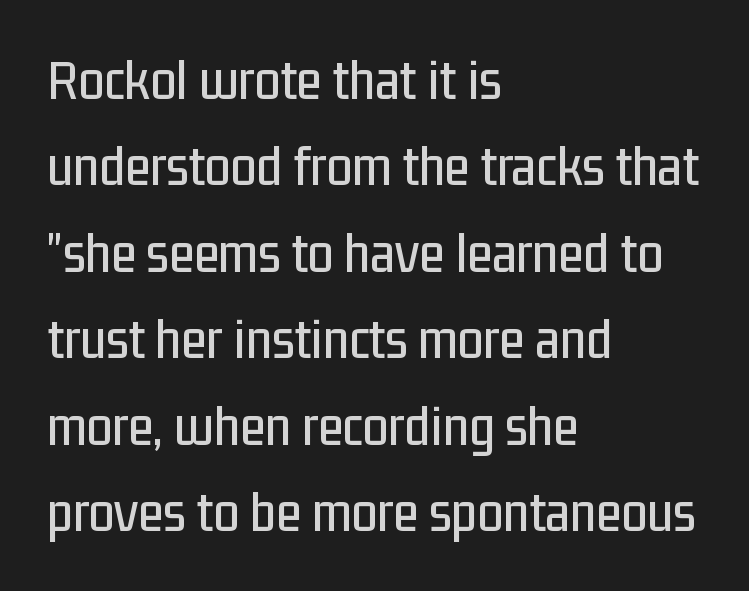
The image shows 58 px condensed sans-serif type, upright; set left-aligned, normal line spacing (1.49x), normal letter spacing, not underlined; low stroke contrast and a medium x-height.
